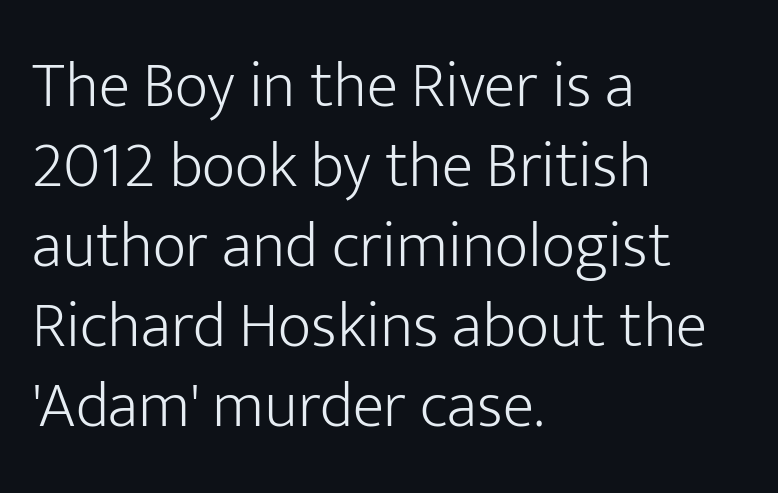
Q: Is the text bold? A: No.
Q: Is the text italic (slanted)? A: No, it is upright.
Q: Is the typeface a serif or a sans-serif typeface? A: Sans-serif.
Q: Is the text underlined? A: No.
Q: How is the paragraph aligned? A: Left-aligned.
Q: Is the spacing between letters normal or unusually wide? A: Normal.
Q: Width (condensed, normal, or wide)? A: Normal.
Q: Stroke contrast? A: Low.
Q: x-height? A: Medium.
Q: Monospaced? A: No.
